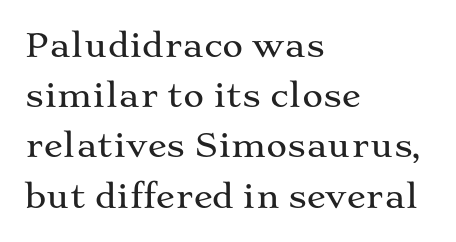
Q: Is the text italic (slanted)? A: No, it is upright.
Q: Is the typeface a serif or a sans-serif typeface? A: Serif.
Q: Is the text underlined? A: No.
Q: How is the paragraph aligned? A: Left-aligned.
Q: Is the spacing between letters normal or unusually wide? A: Normal.
Q: Is the spacing between lines tight, normal or loose? A: Normal.
Q: Width (condensed, normal, or wide)? A: Wide.
Q: Stroke contrast? A: Medium.
Q: x-height? A: Medium.
Q: Monospaced? A: No.
